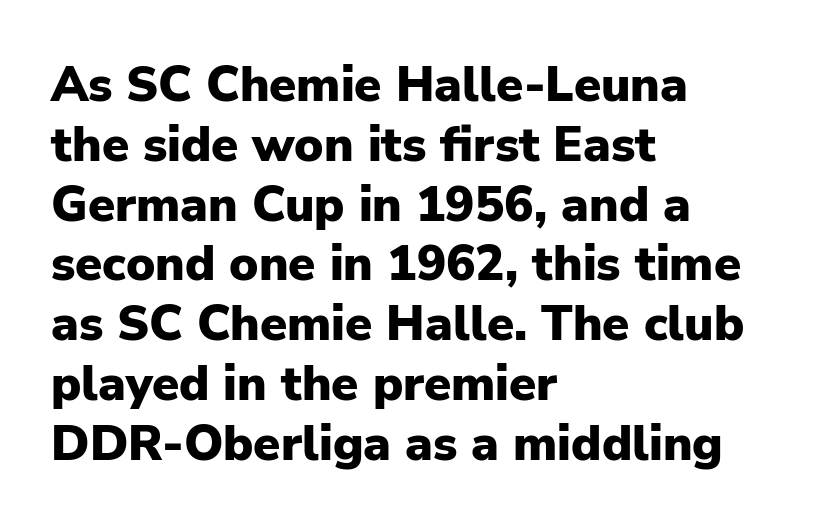
{"serif": "no", "italic": "no", "bold": "yes", "weight": "heavy", "width": "normal", "stroke_contrast": "low", "x_height": "medium", "monospaced": "no", "underline": "no", "align": "left", "line_spacing_ratio": 1.22, "letter_spacing": "normal", "letter_spacing_em": 0.0, "glyph_px": 49}
